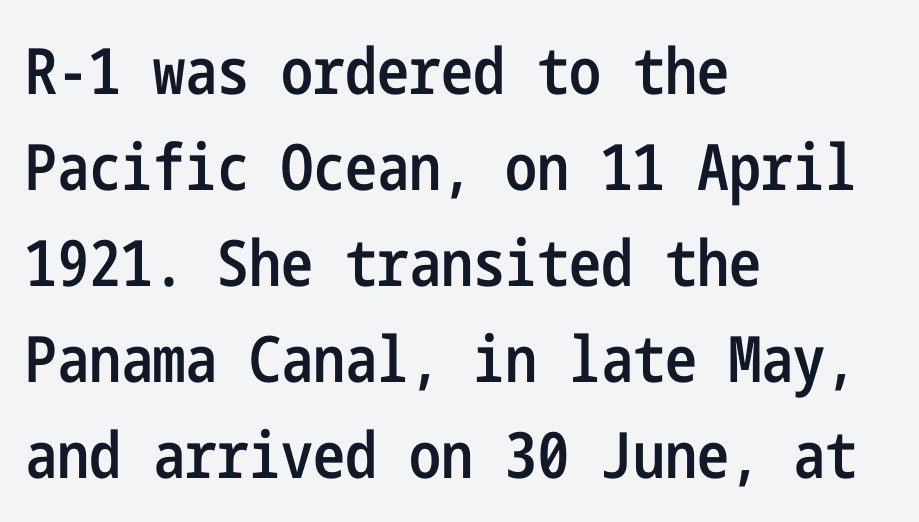
Does extra space separate the letters? No, they use regular spacing. Every stem runs plumb, perpendicular to the baseline. Reading down the column, the eye jumps a familiar distance to each next line. Is this a sans? Yes — the strokes have no serifs. Lines of text with bare space underneath.
